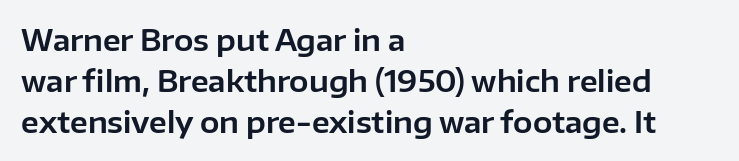
A bare baseline throughout the passage. The block of text has a typical density, with ordinary space between rows. Do the letters lean? They stand straight. The tracking reads as untouched default to a designer's eye.
